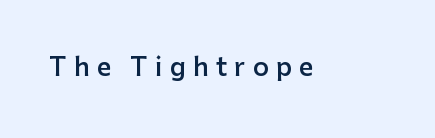
Q: Is the text bold? A: Semi-bold.
Q: Is the text italic (slanted)? A: No, it is upright.
Q: Is the text underlined? A: No.
Q: Is the spacing between letters normal or unusually wide? A: Unusually wide.
